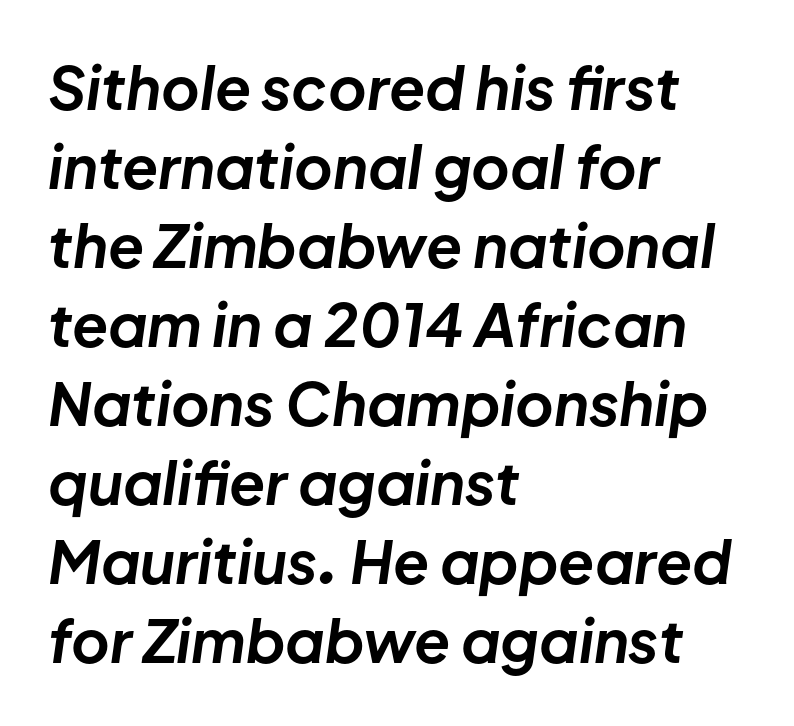
{"italic": "yes", "lean": "right", "slant_degrees": 8, "bold": "yes", "weight": "bold", "width": "normal", "stroke_contrast": "low", "x_height": "medium", "monospaced": "no", "underline": "no", "align": "left", "line_spacing": "normal", "line_spacing_ratio": 1.34, "letter_spacing": "normal", "letter_spacing_em": 0.0, "glyph_px": 59}
